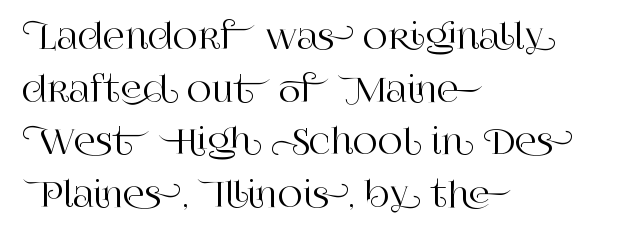
The image shows 34 px serif type, upright; set left-aligned, normal line spacing (1.55x), normal letter spacing, not underlined; high stroke contrast and a large x-height.
